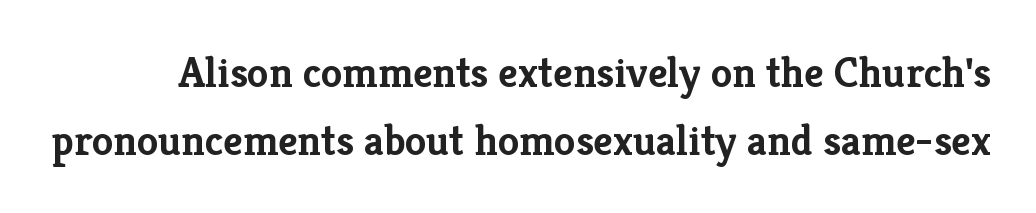
{"serif": "yes", "italic": "no", "bold": "yes", "weight": "semibold", "width": "normal", "stroke_contrast": "low", "x_height": "medium", "monospaced": "no", "underline": "no", "line_spacing": "normal", "line_spacing_ratio": 1.57, "letter_spacing": "normal", "letter_spacing_em": 0.0, "glyph_px": 43}
